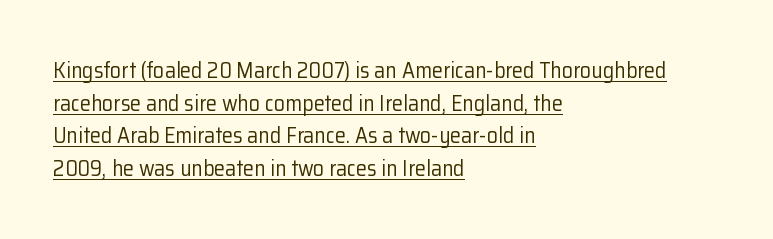
No letter is thick-stroked: the sample isn't bold. Regular leading. The line texture is even and compact thanks to regular tracking. Nope, not italic — everything's standing straight. Every row of glyphs begins at an identical x-position on the left. Somebody hit Ctrl+U on this one — the words are underlined.
